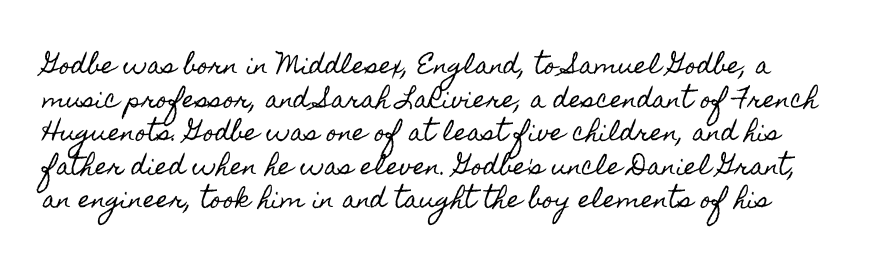
The image shows 23 px text type; set normal line spacing (1.46x), normal letter spacing, not underlined.
